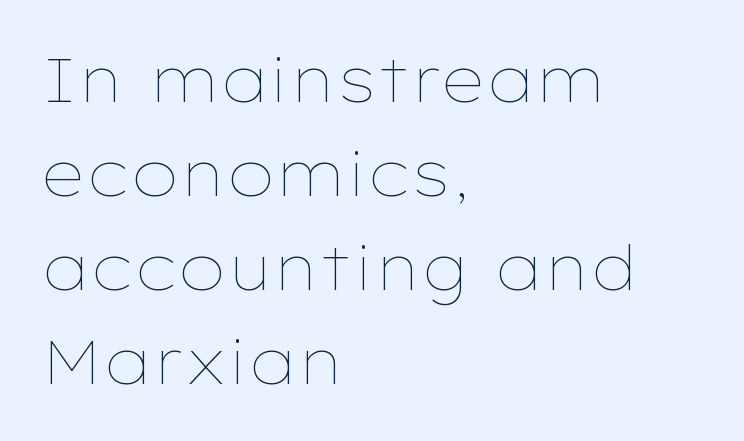
{"italic": "no", "bold": "no", "weight": "thin", "width": "wide", "stroke_contrast": "low", "x_height": "medium", "monospaced": "no", "underline": "no", "align": "left", "line_spacing": "normal", "line_spacing_ratio": 1.54, "letter_spacing": "normal", "letter_spacing_em": 0.0, "glyph_px": 61}
